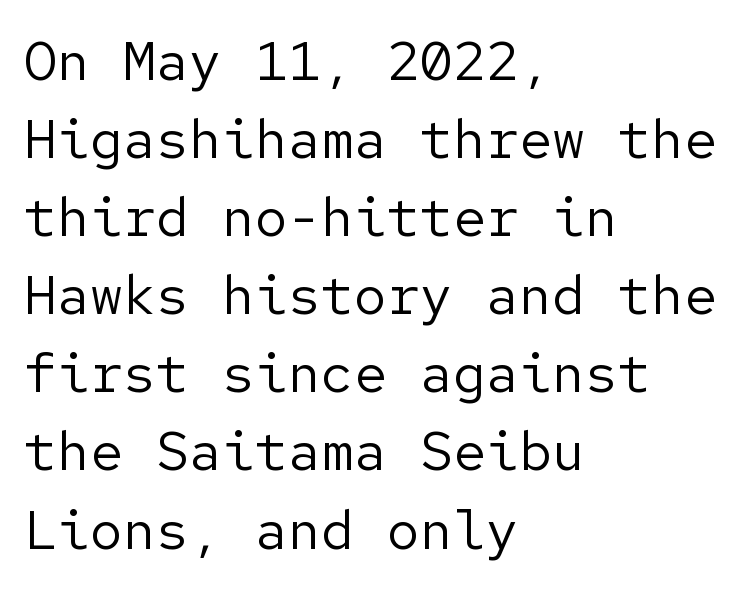
What's the leading like? Ordinary, nothing unusual. Caption: standard tracking, unaltered. The font family rendered here belongs to the sans-serif group. Weight class: somewhere from thin through regular. Posture: straight, roman, zero tilt. Just letters on the line, the space beneath them empty.
